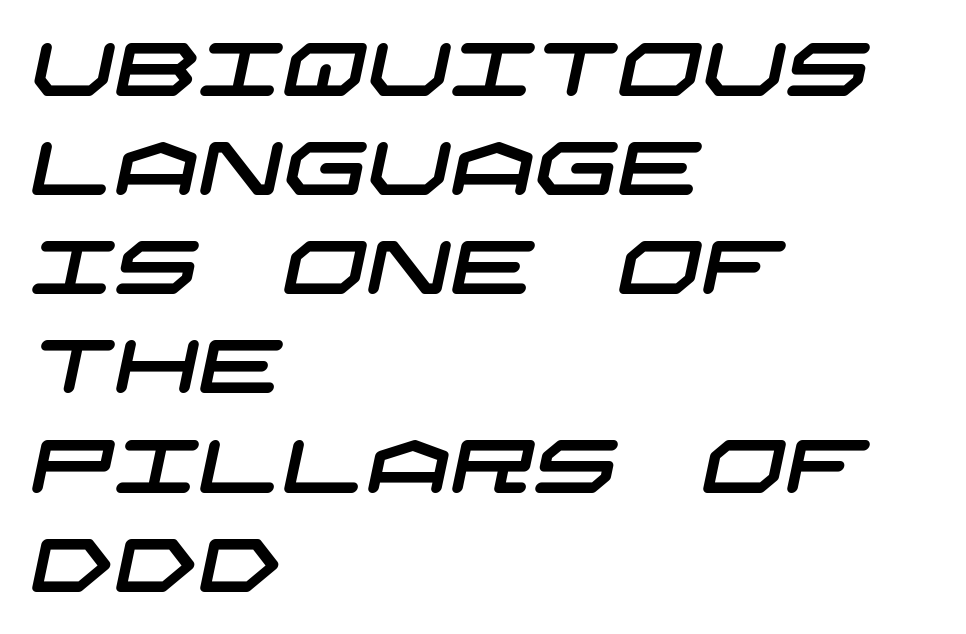
{"serif": "no", "width": "wide", "stroke_contrast": "low", "x_height": "large", "underline": "no", "align": "left", "line_spacing": "normal", "line_spacing_ratio": 1.34, "letter_spacing": "normal", "letter_spacing_em": 0.0, "glyph_px": 74}
